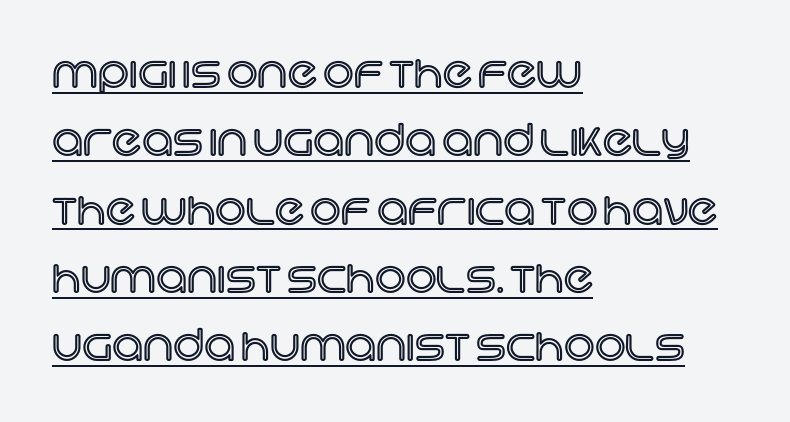
The image shows 43 px text type, upright; set left-aligned, normal line spacing (1.59x), normal letter spacing, underlined; a large x-height.
